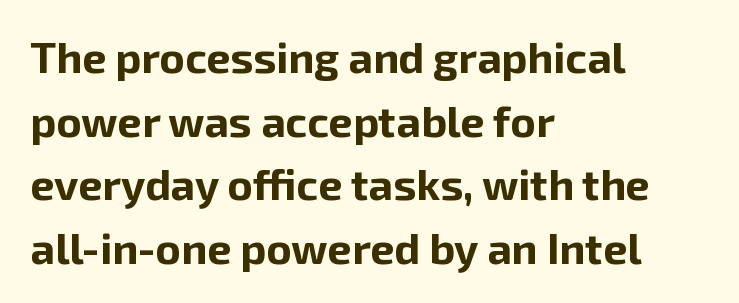
Q: Is the text bold? A: Yes.
Q: Is the text italic (slanted)? A: No, it is upright.
Q: Is the typeface a serif or a sans-serif typeface? A: Sans-serif.
Q: Is the text underlined? A: No.
Q: How is the paragraph aligned? A: Left-aligned.
Q: Is the spacing between letters normal or unusually wide? A: Normal.
Q: Is the spacing between lines tight, normal or loose? A: Normal.
Q: Width (condensed, normal, or wide)? A: Normal.
Q: Stroke contrast? A: Low.
Q: x-height? A: Medium.
Q: Monospaced? A: No.
